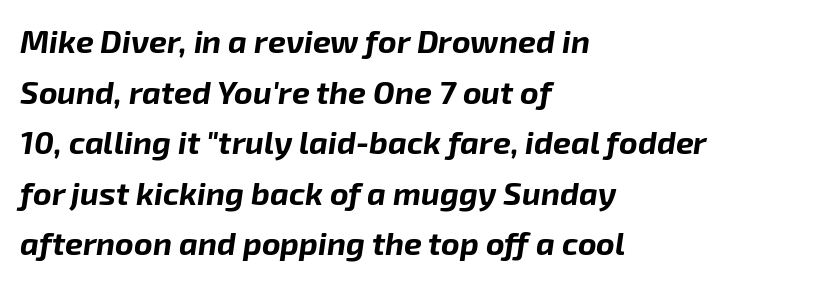
Q: Is the text bold? A: Yes.
Q: Is the text italic (slanted)? A: Yes, it leans right by about 8 degrees.
Q: Is the text underlined? A: No.
Q: How is the paragraph aligned? A: Left-aligned.
Q: Is the spacing between letters normal or unusually wide? A: Normal.
Q: Is the spacing between lines tight, normal or loose? A: Normal.
Q: Width (condensed, normal, or wide)? A: Normal.
Q: Stroke contrast? A: Low.
Q: x-height? A: Medium.
Q: Monospaced? A: No.
